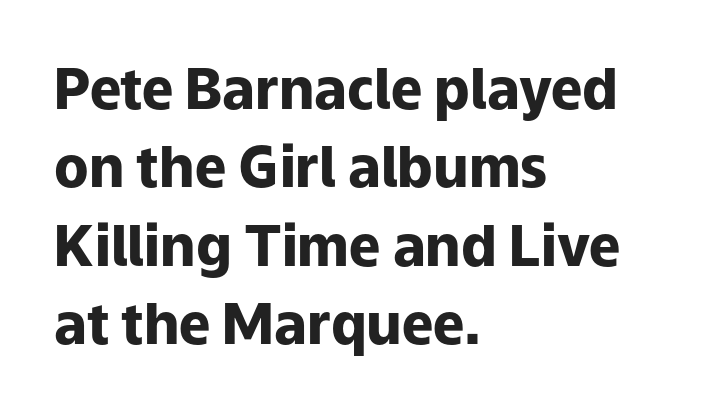
The image shows 56 px heavy sans-serif type, upright; set left-aligned, normal line spacing (1.4x), normal letter spacing, not underlined; low stroke contrast and a medium x-height.
